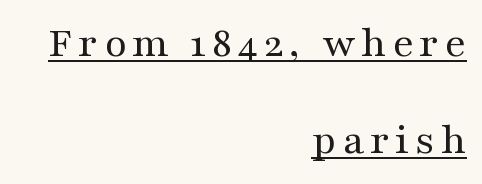
Q: Is the text bold? A: No.
Q: Is the text italic (slanted)? A: No, it is upright.
Q: Is the typeface a serif or a sans-serif typeface? A: Serif.
Q: Is the text underlined? A: Yes.
Q: How is the paragraph aligned? A: Right-aligned.
Q: Is the spacing between lines tight, normal or loose? A: Loose.
Q: Width (condensed, normal, or wide)? A: Wide.
Q: Stroke contrast? A: Medium.
Q: x-height? A: Medium.
Q: Monospaced? A: No.
